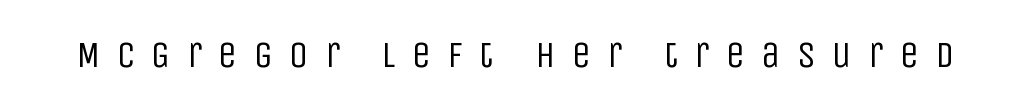
The passage shown is typeset with a sans-serif family. Ascenders rise straight up at ninety degrees. Honestly, the letter spacing is so wide it's the main thing you notice. Heaviness? Minimal to ordinary, like unemphasized prose.
